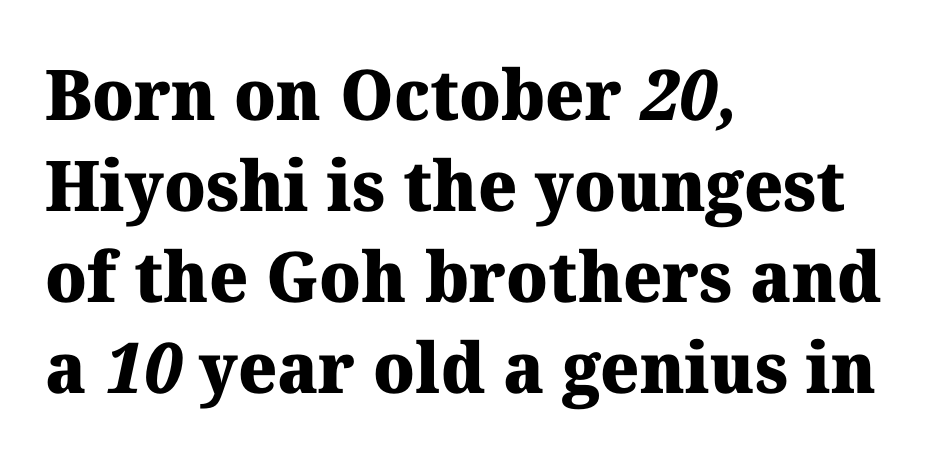
{"serif": "yes", "bold": "yes", "weight": "heavy", "width": "normal", "stroke_contrast": "medium", "x_height": "medium", "monospaced": "no", "underline": "no", "align": "left", "line_spacing": "normal", "line_spacing_ratio": 1.3, "letter_spacing": "normal", "letter_spacing_em": 0.0, "glyph_px": 70}
